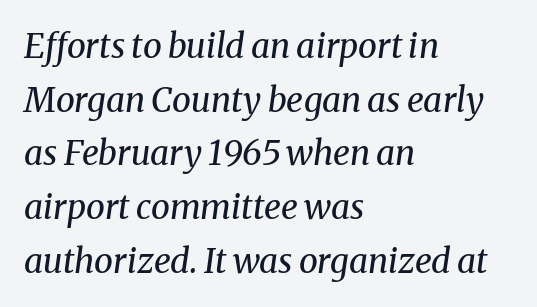
{"serif": "yes", "italic": "yes", "lean": "right", "slant_degrees": 8, "bold": "no", "weight": "regular", "width": "normal", "stroke_contrast": "medium", "x_height": "medium", "monospaced": "no", "underline": "no", "align": "left", "line_spacing": "normal", "line_spacing_ratio": 1.58, "letter_spacing": "normal", "letter_spacing_em": 0.0, "glyph_px": 34}
